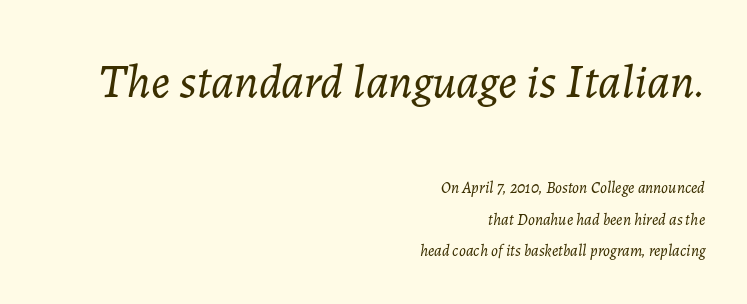
{"italic": "yes", "lean": "right", "slant_degrees": 7, "bold": "no", "weight": "light", "width": "normal", "stroke_contrast": "low", "x_height": "medium", "monospaced": "no", "underline": "no", "align": "right", "line_spacing": "loose", "line_spacing_ratio": 1.96, "letter_spacing": "normal", "letter_spacing_em": 0.0, "larger_block": "first", "size_ratio": 3.0, "glyph_px": 48}
